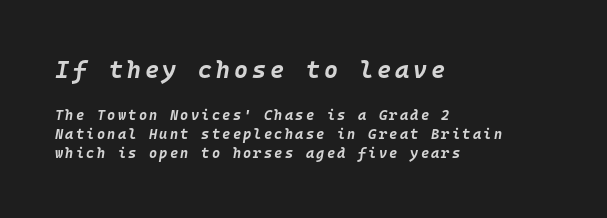
{"italic": "yes", "lean": "right", "slant_degrees": 10, "bold": "yes", "underline": "no", "align": "left", "line_spacing": "normal", "line_spacing_ratio": 1.37, "larger_block": "first", "size_ratio": 1.71, "glyph_px": 24}
